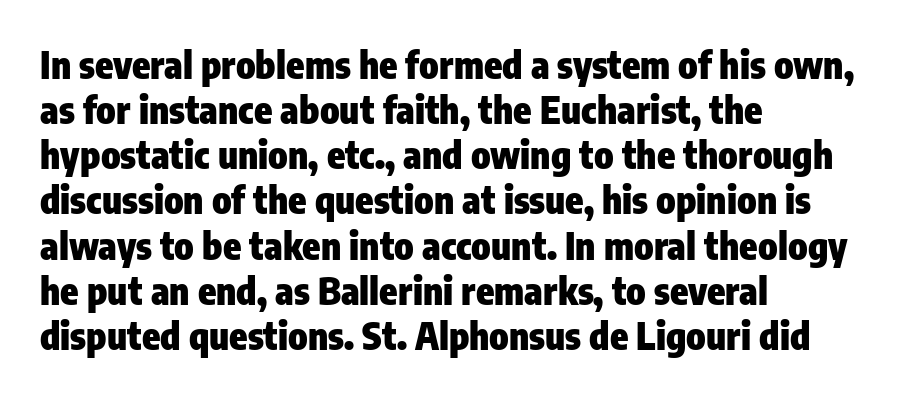
Q: Is the text bold? A: Yes.
Q: Is the text italic (slanted)? A: No, it is upright.
Q: Is the typeface a serif or a sans-serif typeface? A: Sans-serif.
Q: Is the text underlined? A: No.
Q: How is the paragraph aligned? A: Left-aligned.
Q: Is the spacing between letters normal or unusually wide? A: Normal.
Q: Width (condensed, normal, or wide)? A: Condensed.
Q: Stroke contrast? A: Low.
Q: x-height? A: Medium.
Q: Monospaced? A: No.
